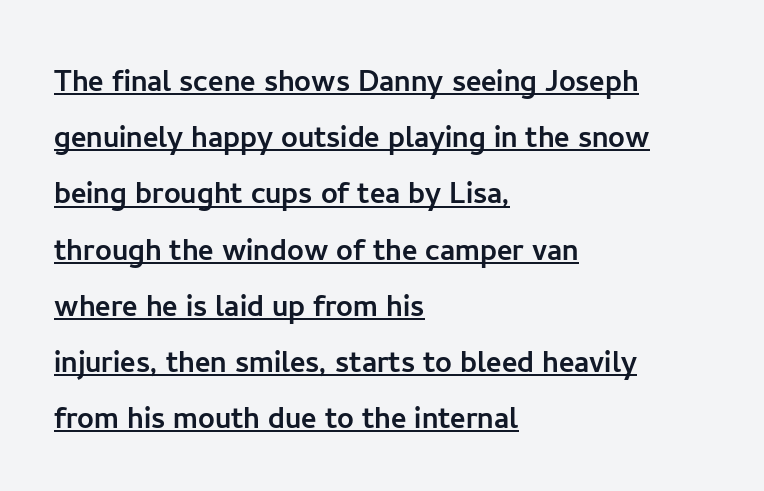
This is the regular roman posture of the typeface. What decoration does the sample have? An underline. Does extra space separate the letters? No, they use regular spacing. Letterform terminals end flat and unadorned throughout the passage. Compared with typical paragraphs, the rows here are spaced about the same. Where is the straight margin? On the left.
